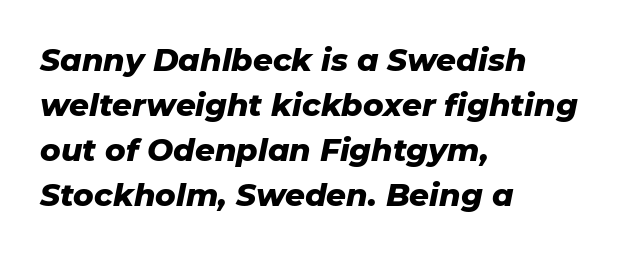
Q: Is the text bold? A: Yes.
Q: Is the text italic (slanted)? A: Yes, it leans right by about 11 degrees.
Q: Is the text underlined? A: No.
Q: How is the paragraph aligned? A: Left-aligned.
Q: Is the spacing between letters normal or unusually wide? A: Normal.
Q: Is the spacing between lines tight, normal or loose? A: Normal.
Q: Width (condensed, normal, or wide)? A: Normal.
Q: Stroke contrast? A: Low.
Q: x-height? A: Medium.
Q: Monospaced? A: No.
